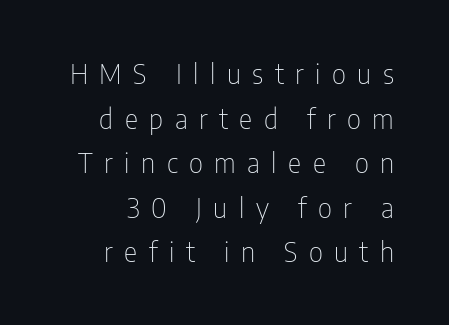
Q: Is the text bold? A: No.
Q: Is the text italic (slanted)? A: No, it is upright.
Q: Is the typeface a serif or a sans-serif typeface? A: Sans-serif.
Q: Is the text underlined? A: No.
Q: Is the spacing between letters normal or unusually wide? A: Unusually wide.
Q: Is the spacing between lines tight, normal or loose? A: Normal.
Q: Width (condensed, normal, or wide)? A: Condensed.
Q: Stroke contrast? A: Low.
Q: x-height? A: Medium.
Q: Monospaced? A: No.
